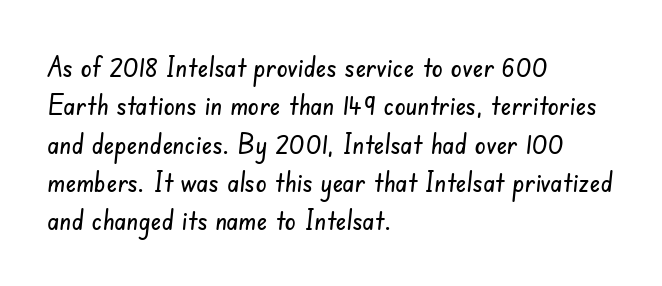
Q: Is the typeface a serif or a sans-serif typeface? A: Sans-serif.
Q: Is the text underlined? A: No.
Q: How is the paragraph aligned? A: Left-aligned.
Q: Is the spacing between letters normal or unusually wide? A: Normal.
Q: Is the spacing between lines tight, normal or loose? A: Normal.
Q: Width (condensed, normal, or wide)? A: Condensed.
Q: Stroke contrast? A: Low.
Q: x-height? A: Small.
Q: Monospaced? A: No.
